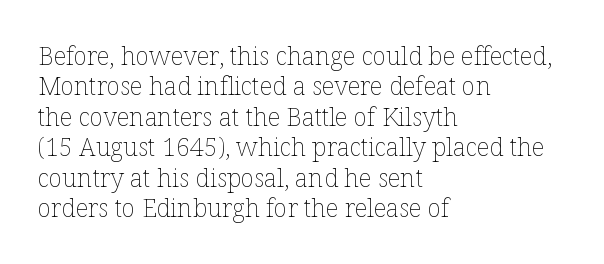
The image shows 25 px text type, upright; set left-aligned, line spacing 1.22x, normal letter spacing, not underlined.
